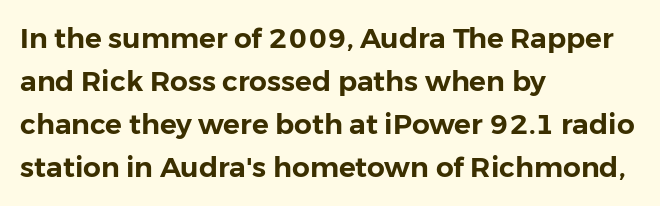
The image shows 28 px sans-serif type, upright; set left-aligned, normal line spacing (1.54x), normal letter spacing, not underlined; low stroke contrast and a medium x-height.
